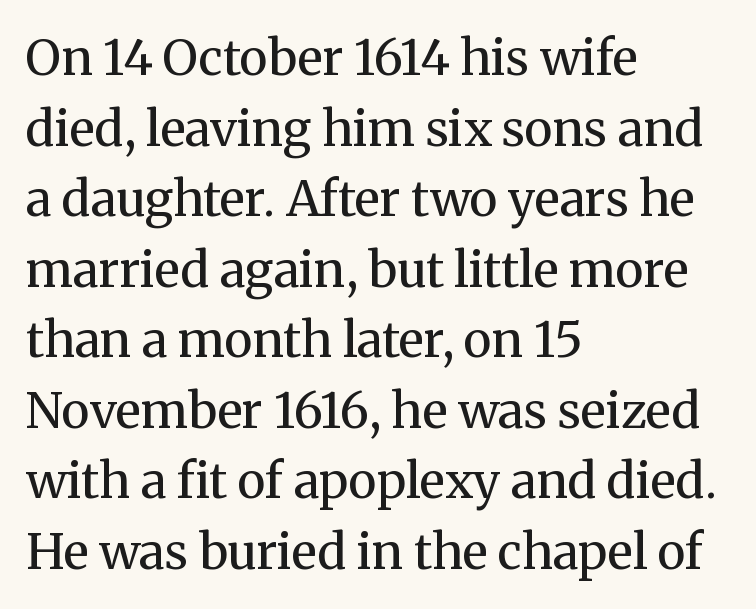
{"serif": "yes", "italic": "no", "bold": "no", "weight": "regular", "width": "normal", "stroke_contrast": "medium", "x_height": "medium", "monospaced": "no", "underline": "no", "align": "left", "line_spacing": "normal", "line_spacing_ratio": 1.44, "letter_spacing": "normal", "letter_spacing_em": 0.0, "glyph_px": 49}
